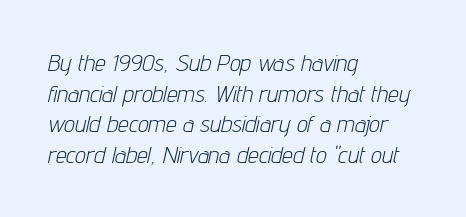
{"italic": "yes", "lean": "right", "slant_degrees": 12, "bold": "no", "underline": "no", "align": "left", "line_spacing": "normal", "line_spacing_ratio": 1.28, "letter_spacing": "normal", "letter_spacing_em": 0.0, "glyph_px": 24}
